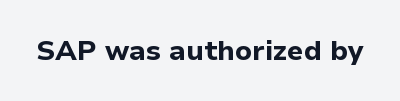
Q: Is the text bold? A: Yes.
Q: Is the text italic (slanted)? A: No, it is upright.
Q: Is the typeface a serif or a sans-serif typeface? A: Sans-serif.
Q: Is the text underlined? A: No.
Q: Is the spacing between letters normal or unusually wide? A: Normal.
Q: Width (condensed, normal, or wide)? A: Normal.
Q: Stroke contrast? A: Low.
Q: x-height? A: Medium.
Q: Monospaced? A: No.
